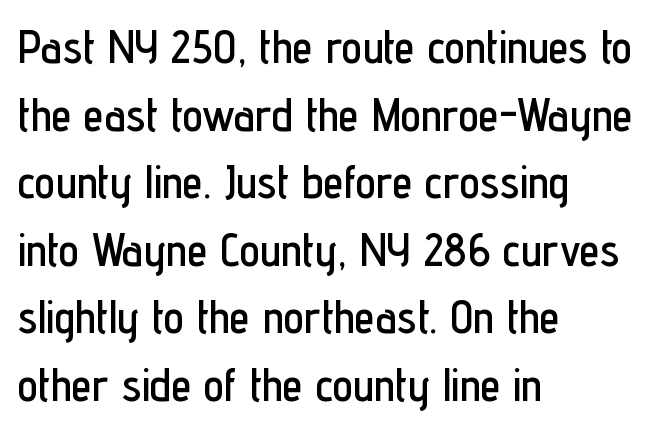
{"serif": "no", "italic": "no", "width": "condensed", "stroke_contrast": "low", "x_height": "medium", "monospaced": "no", "underline": "no", "align": "left", "line_spacing": "normal", "line_spacing_ratio": 1.47, "letter_spacing": "normal", "letter_spacing_em": 0.0, "glyph_px": 46}
